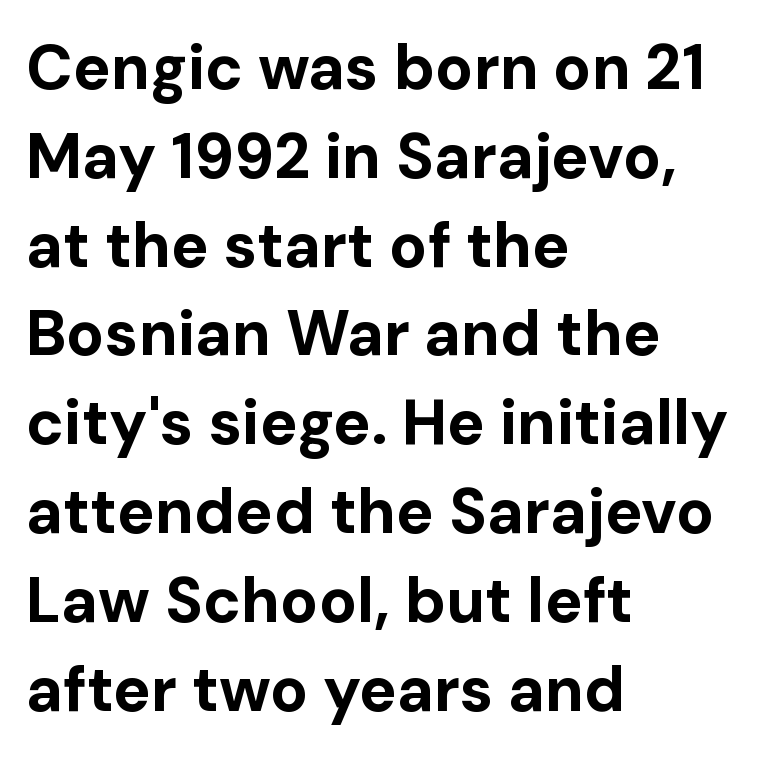
{"serif": "no", "italic": "no", "bold": "yes", "weight": "bold", "width": "normal", "stroke_contrast": "low", "x_height": "medium", "monospaced": "no", "underline": "no", "align": "left", "line_spacing": "normal", "line_spacing_ratio": 1.41, "letter_spacing": "normal", "letter_spacing_em": 0.0, "glyph_px": 63}
